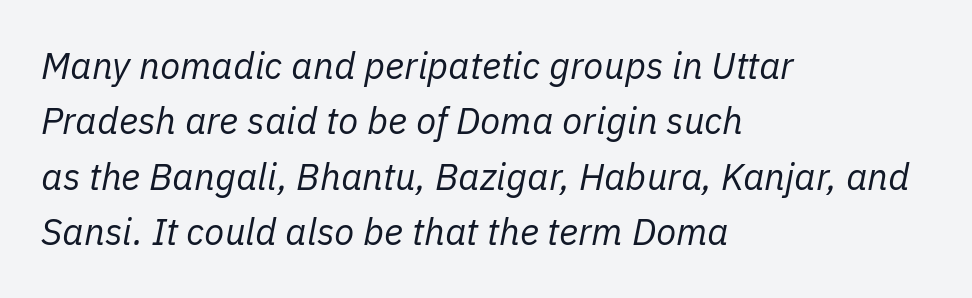
{"italic": "yes", "lean": "right", "slant_degrees": 11, "bold": "no", "weight": "regular", "width": "normal", "stroke_contrast": "low", "x_height": "medium", "monospaced": "no", "underline": "no", "align": "left", "line_spacing": "normal", "line_spacing_ratio": 1.5, "letter_spacing": "normal", "letter_spacing_em": 0.0, "glyph_px": 37}
